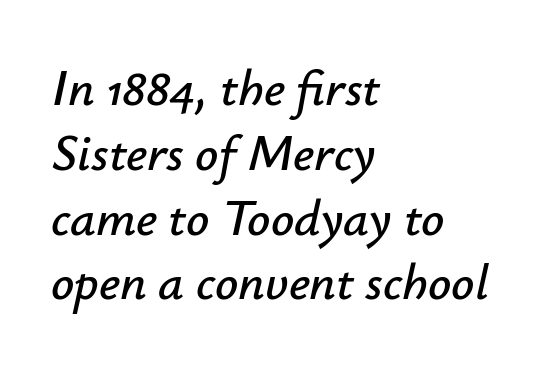
Q: Is the text italic (slanted)? A: Yes, it leans right by about 12 degrees.
Q: Is the text underlined? A: No.
Q: How is the paragraph aligned? A: Left-aligned.
Q: Is the spacing between letters normal or unusually wide? A: Normal.
Q: Is the spacing between lines tight, normal or loose? A: Normal.
Q: Width (condensed, normal, or wide)? A: Normal.
Q: Stroke contrast? A: Low.
Q: x-height? A: Small.
Q: Monospaced? A: No.
